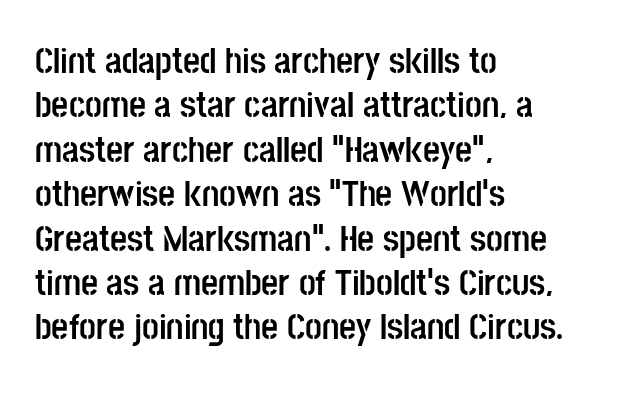
Q: Is the text bold? A: Yes.
Q: Is the text italic (slanted)? A: No, it is upright.
Q: Is the typeface a serif or a sans-serif typeface? A: Sans-serif.
Q: Is the text underlined? A: No.
Q: How is the paragraph aligned? A: Left-aligned.
Q: Is the spacing between letters normal or unusually wide? A: Normal.
Q: Width (condensed, normal, or wide)? A: Condensed.
Q: Stroke contrast? A: Low.
Q: x-height? A: Large.
Q: Monospaced? A: No.
